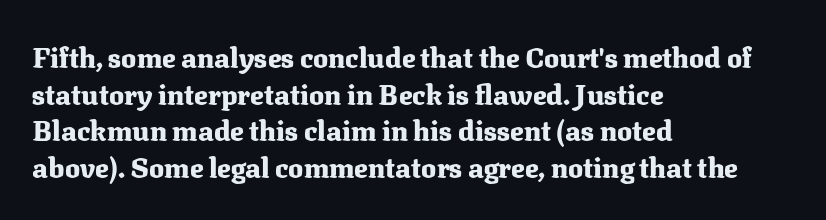
The image shows 28 px heavy serif type, upright; set left-aligned, normal line spacing (1.31x), normal letter spacing, not underlined; medium stroke contrast and a medium x-height.
